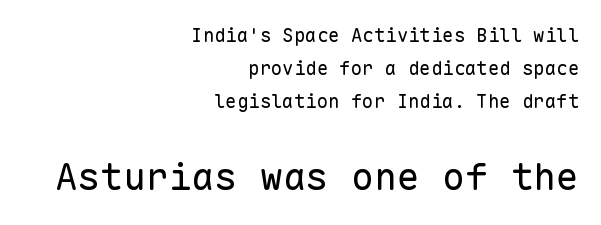
The image shows 38 px regular-weight sans-serif type, upright, monospaced; set right-aligned, line spacing 1.73x, normal letter spacing, not underlined; the second (bottom) block is 2.0x larger; low stroke contrast and a medium x-height.
